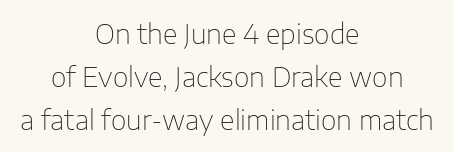
{"italic": "no", "bold": "no", "underline": "no", "align": "center", "line_spacing": "normal", "line_spacing_ratio": 1.59, "letter_spacing": "normal", "letter_spacing_em": 0.0, "glyph_px": 27}
